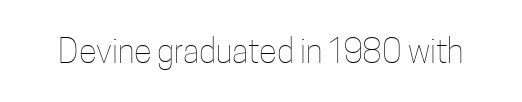
{"italic": "no", "bold": "no", "weight": "thin", "width": "condensed", "stroke_contrast": "low", "x_height": "medium", "monospaced": "no", "underline": "no", "letter_spacing": "normal", "letter_spacing_em": 0.0, "glyph_px": 33}
